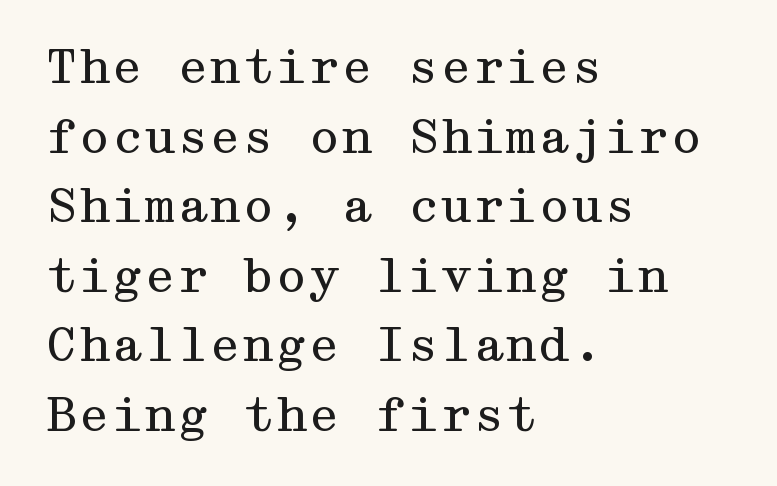
{"serif": "yes", "italic": "no", "bold": "no", "weight": "regular", "width": "wide", "stroke_contrast": "medium", "x_height": "medium", "underline": "no", "align": "left", "line_spacing": "normal", "line_spacing_ratio": 1.48, "letter_spacing": "normal", "letter_spacing_em": 0.0, "glyph_px": 47}
